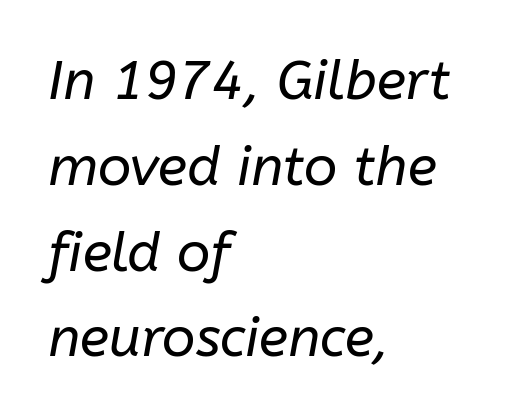
The image shows 55 px regular-weight type, italic (leaning right); set left-aligned, normal line spacing (1.56x), normal letter spacing, not underlined; low stroke contrast and a medium x-height.
